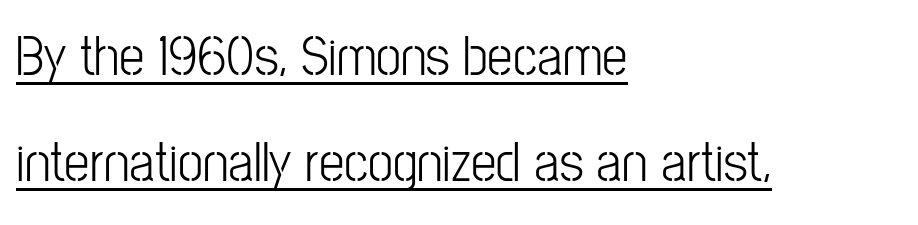
All the whitespace from short lines collects on the right. This is underlined copy, the kind a proofreader might mark for attention. The passage shown is typeset with a sans-serif family. These lines are rendered in a variable-pitch font. No italicization has been applied; the sample stays upright.
